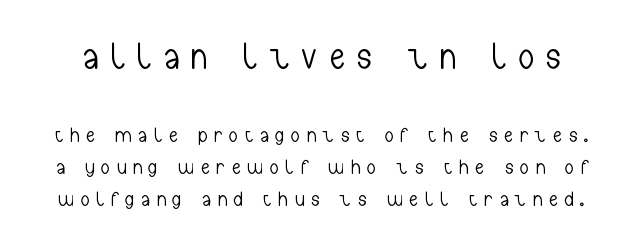
The image shows 37 px light, condensed sans-serif type, upright; set normal line spacing (1.51x), unusually wide letter spacing (+0.35 em), not underlined; the first (top) block is 1.76x larger; low stroke contrast and a medium x-height.
